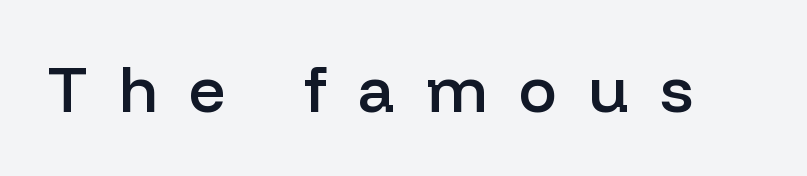
The image shows 64 px semibold sans-serif type, upright; set unusually wide letter spacing (+0.49 em), not underlined; low stroke contrast and a medium x-height.
